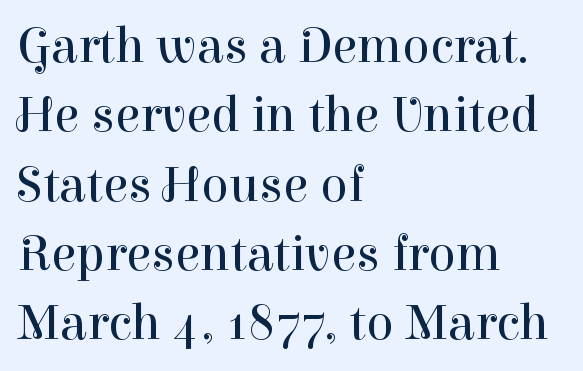
The image shows 51 px regular-weight serif type, upright; set left-aligned, normal line spacing (1.36x), normal letter spacing, not underlined; high stroke contrast and a medium x-height.
